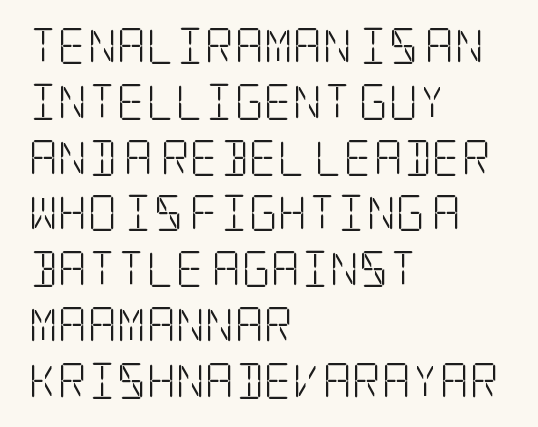
Q: Is the text bold? A: No.
Q: Is the text italic (slanted)? A: No, it is upright.
Q: Is the typeface a serif or a sans-serif typeface? A: Serif.
Q: Is the text underlined? A: No.
Q: How is the paragraph aligned? A: Left-aligned.
Q: Is the spacing between letters normal or unusually wide? A: Normal.
Q: Is the spacing between lines tight, normal or loose? A: Normal.
Q: Width (condensed, normal, or wide)? A: Condensed.
Q: Stroke contrast? A: Low.
Q: x-height? A: Large.
